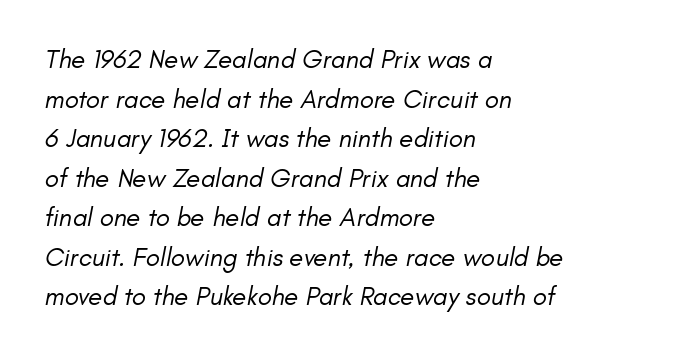
{"italic": "yes", "lean": "right", "slant_degrees": 11, "bold": "no", "underline": "no", "align": "left", "line_spacing": "normal", "line_spacing_ratio": 1.52, "letter_spacing": "normal", "letter_spacing_em": 0.0, "glyph_px": 26}
